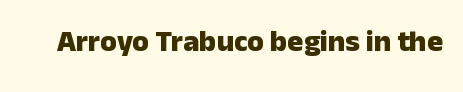
Q: Is the text bold? A: Yes.
Q: Is the text italic (slanted)? A: No, it is upright.
Q: Is the typeface a serif or a sans-serif typeface? A: Sans-serif.
Q: Is the text underlined? A: No.
Q: Is the spacing between letters normal or unusually wide? A: Normal.
Q: Width (condensed, normal, or wide)? A: Normal.
Q: Stroke contrast? A: Low.
Q: x-height? A: Medium.
Q: Monospaced? A: No.
